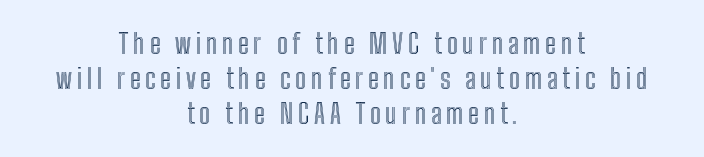
{"italic": "no", "underline": "no", "align": "center", "line_spacing": "normal", "line_spacing_ratio": 1.29, "glyph_px": 27}
